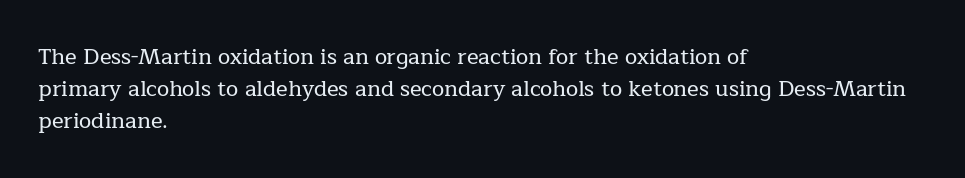
{"italic": "no", "underline": "no", "align": "left", "line_spacing": "normal", "line_spacing_ratio": 1.46, "letter_spacing": "normal", "letter_spacing_em": 0.0, "glyph_px": 22}
